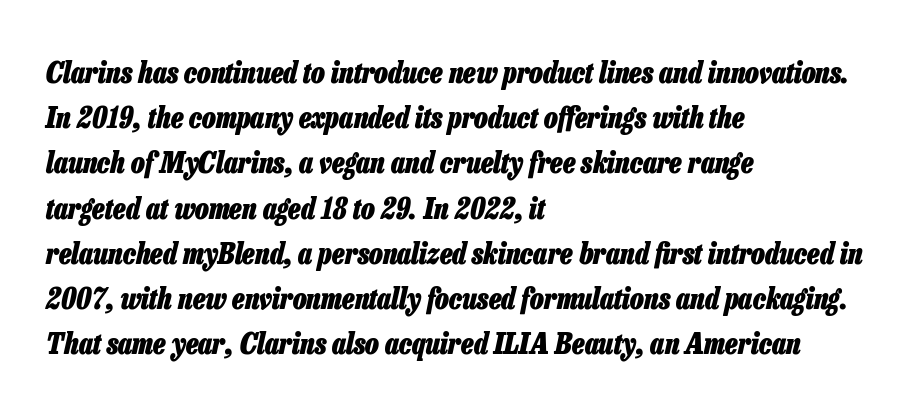
{"italic": "yes", "lean": "right", "slant_degrees": 13, "bold": "yes", "weight": "heavy", "width": "condensed", "stroke_contrast": "low", "x_height": "medium", "monospaced": "no", "underline": "no", "align": "left", "line_spacing": "normal", "line_spacing_ratio": 1.56, "letter_spacing": "normal", "letter_spacing_em": 0.0, "glyph_px": 29}
